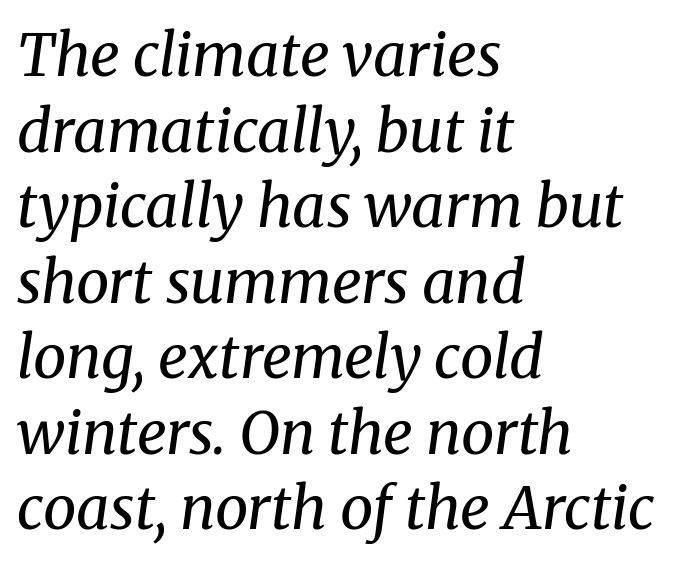
{"serif": "yes", "italic": "yes", "lean": "right", "slant_degrees": 8, "bold": "no", "weight": "regular", "width": "normal", "stroke_contrast": "medium", "x_height": "medium", "monospaced": "no", "underline": "no", "align": "left", "line_spacing": "normal", "line_spacing_ratio": 1.28, "letter_spacing": "normal", "letter_spacing_em": 0.0, "glyph_px": 59}
